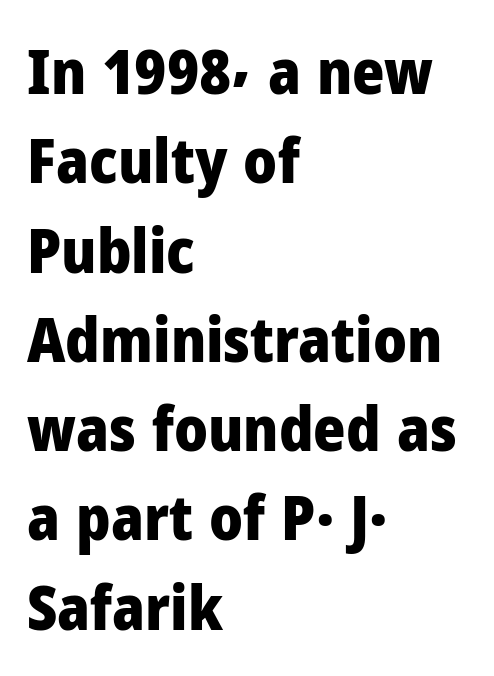
Upright lettering throughout. You could call the tracking neutral — neither tight nor loose. These lines are rendered in a variable-pitch font. Only glyphs here, with clear space below each row. Regarding serifs, this sample does without them.
